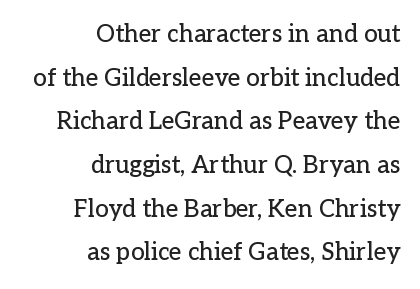
{"italic": "no", "underline": "no", "align": "right", "line_spacing_ratio": 1.82, "letter_spacing": "normal", "letter_spacing_em": 0.0, "glyph_px": 24}
